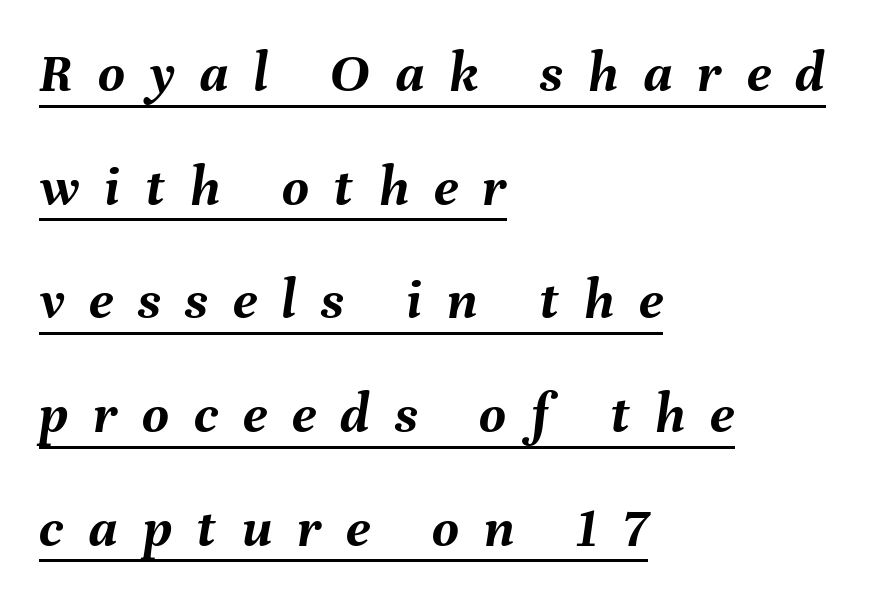
{"italic": "yes", "lean": "right", "slant_degrees": 8, "bold": "yes", "weight": "semibold", "width": "normal", "stroke_contrast": "medium", "x_height": "medium", "monospaced": "no", "underline": "yes", "align": "left", "line_spacing": "loose", "line_spacing_ratio": 1.96, "letter_spacing": "wide", "letter_spacing_em": 0.43, "glyph_px": 58}
